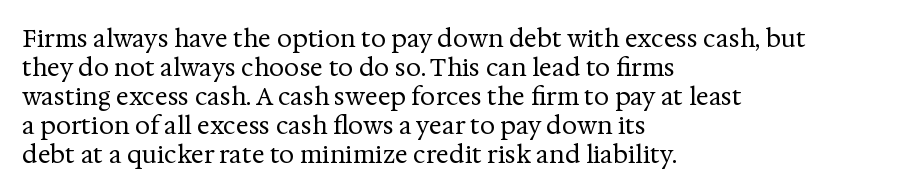
The image shows 24 px text type, upright; set left-aligned, line spacing 1.21x, normal letter spacing, not underlined.
